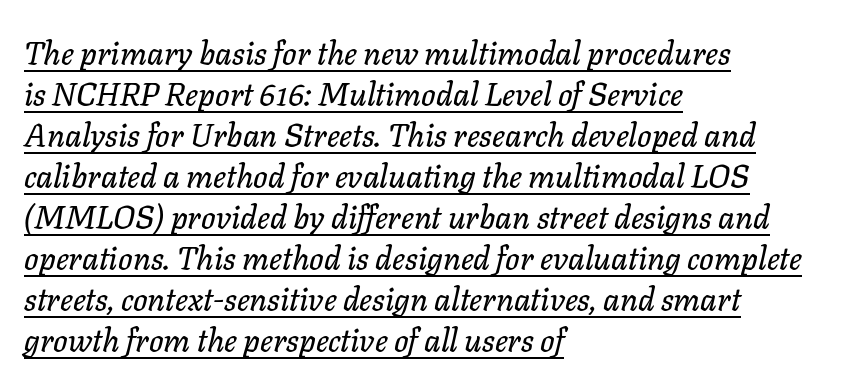
The image shows 32 px text type, italic (leaning right); set left-aligned, normal line spacing (1.28x), normal letter spacing, underlined; low stroke contrast and a medium x-height.
